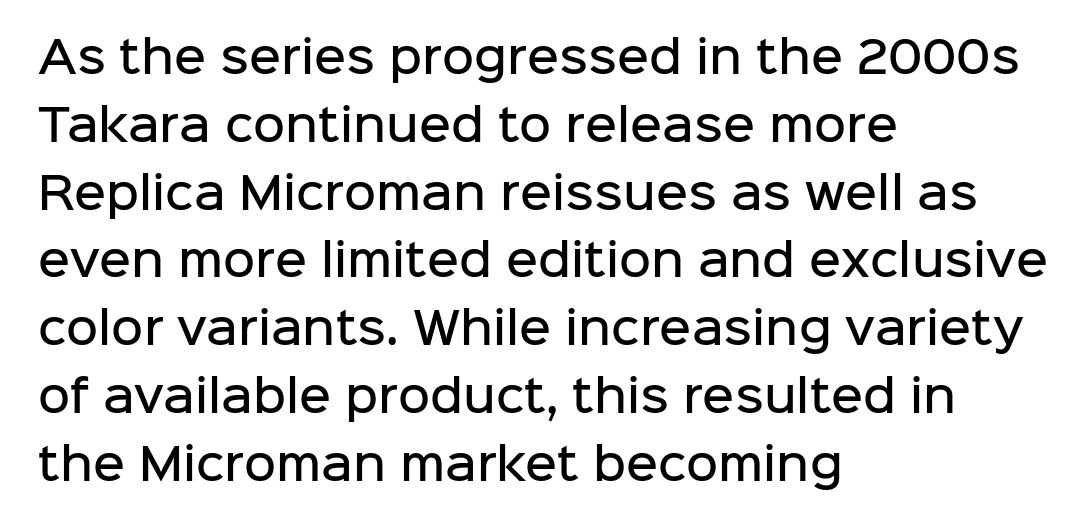
{"serif": "no", "italic": "no", "bold": "semi", "weight": "semibold", "width": "normal", "stroke_contrast": "low", "x_height": "medium", "monospaced": "no", "underline": "no", "align": "left", "line_spacing": "normal", "line_spacing_ratio": 1.54, "letter_spacing": "normal", "letter_spacing_em": 0.0, "glyph_px": 44}
